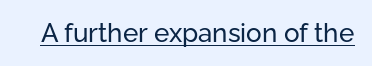
{"italic": "no", "bold": "no", "underline": "yes", "letter_spacing": "normal", "letter_spacing_em": 0.0, "glyph_px": 26}
